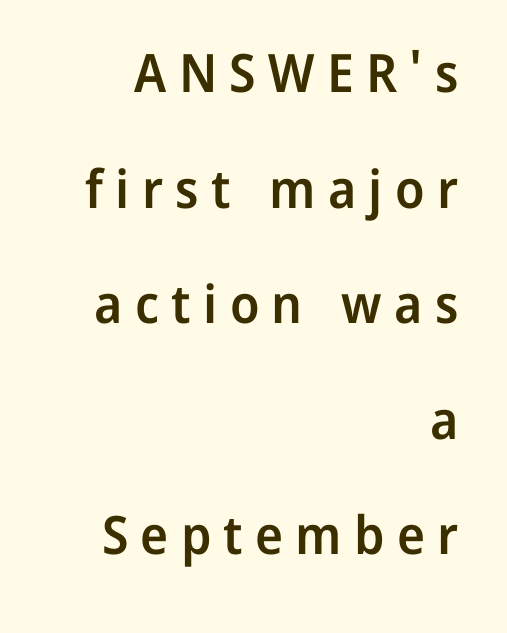
Q: Is the text bold? A: Semi-bold.
Q: Is the text italic (slanted)? A: No, it is upright.
Q: Is the typeface a serif or a sans-serif typeface? A: Sans-serif.
Q: Is the text underlined? A: No.
Q: How is the paragraph aligned? A: Right-aligned.
Q: Is the spacing between letters normal or unusually wide? A: Unusually wide.
Q: Is the spacing between lines tight, normal or loose? A: Loose.
Q: Width (condensed, normal, or wide)? A: Normal.
Q: Stroke contrast? A: Low.
Q: x-height? A: Medium.
Q: Monospaced? A: No.
